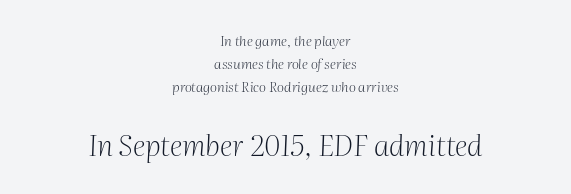
The image shows 29 px light serif type, italic (leaning right); set centered, normal line spacing (1.63x), normal letter spacing, not underlined; the second (bottom) block is 2.07x larger; medium stroke contrast and a medium x-height.
